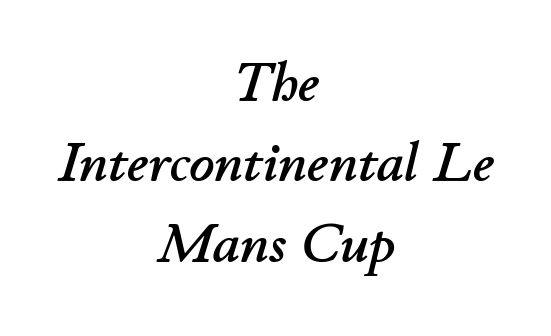
The image shows 55 px text type, italic (leaning right); set centered, normal line spacing (1.46x), normal letter spacing, not underlined; low stroke contrast and a small x-height.
